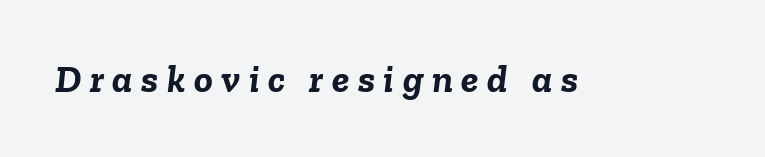
{"italic": "yes", "lean": "right", "slant_degrees": 6, "bold": "yes", "weight": "semibold", "width": "normal", "stroke_contrast": "low", "x_height": "medium", "monospaced": "no", "underline": "no", "letter_spacing": "wide", "letter_spacing_em": 0.22, "glyph_px": 39}
